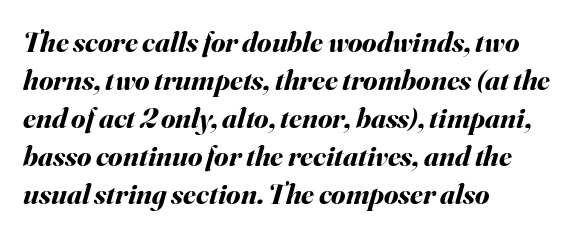
{"italic": "yes", "lean": "right", "slant_degrees": 16, "bold": "yes", "weight": "bold", "width": "normal", "stroke_contrast": "medium", "x_height": "small", "monospaced": "no", "underline": "no", "align": "left", "line_spacing": "normal", "line_spacing_ratio": 1.31, "letter_spacing": "normal", "letter_spacing_em": 0.0, "glyph_px": 29}
